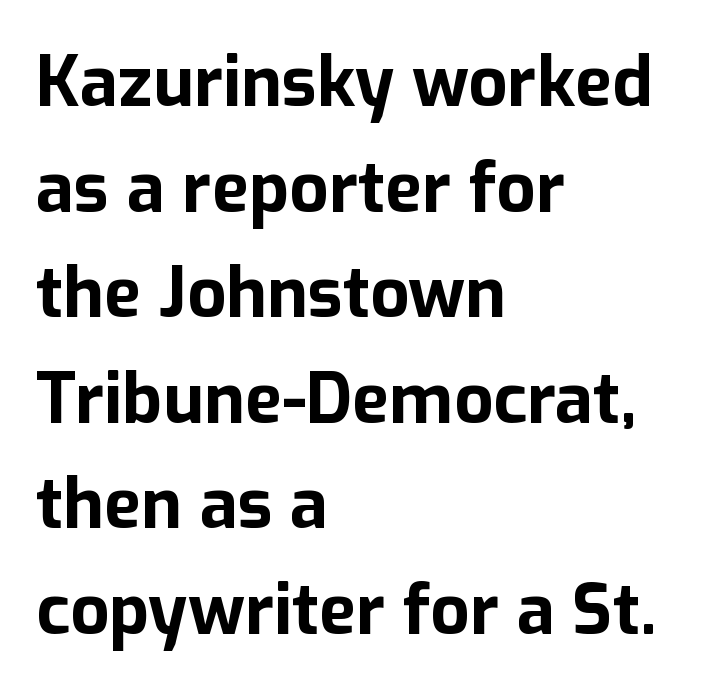
Q: Is the text bold? A: Yes.
Q: Is the text italic (slanted)? A: No, it is upright.
Q: Is the typeface a serif or a sans-serif typeface? A: Sans-serif.
Q: Is the text underlined? A: No.
Q: How is the paragraph aligned? A: Left-aligned.
Q: Is the spacing between letters normal or unusually wide? A: Normal.
Q: Is the spacing between lines tight, normal or loose? A: Normal.
Q: Width (condensed, normal, or wide)? A: Normal.
Q: Stroke contrast? A: Low.
Q: x-height? A: Medium.
Q: Monospaced? A: No.
